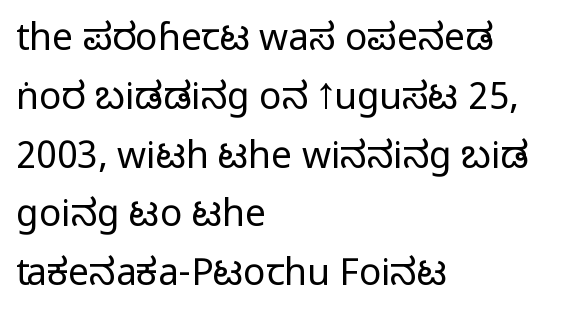
{"serif": "no", "italic": "no", "bold": "no", "weight": "regular", "width": "condensed", "stroke_contrast": "low", "x_height": "large", "monospaced": "no", "underline": "no", "align": "left", "line_spacing": "normal", "line_spacing_ratio": 1.59, "letter_spacing": "normal", "letter_spacing_em": 0.0, "glyph_px": 37}
